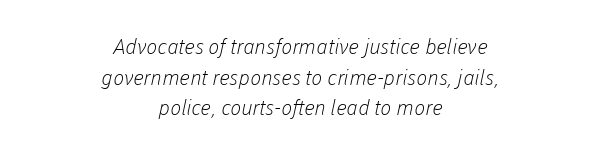
Q: Is the text bold? A: No.
Q: Is the text underlined? A: No.
Q: How is the paragraph aligned? A: Centered.
Q: Is the spacing between letters normal or unusually wide? A: Normal.
Q: Is the spacing between lines tight, normal or loose? A: Normal.
